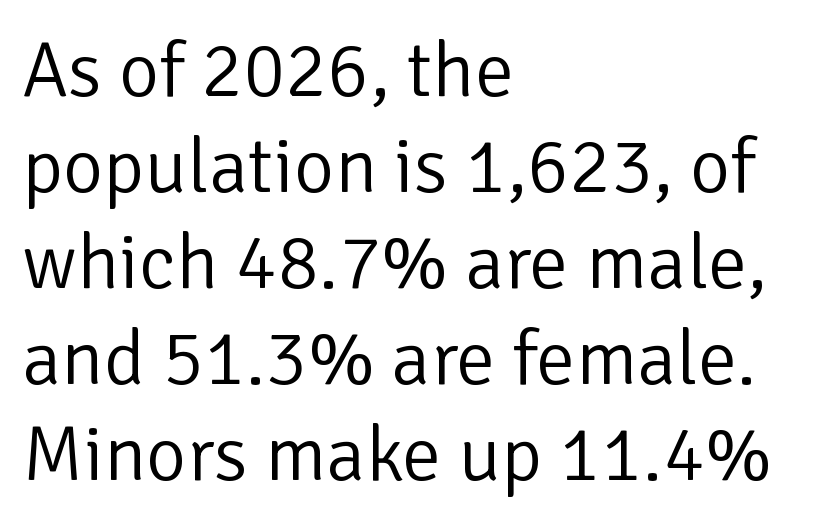
{"serif": "no", "italic": "no", "bold": "no", "weight": "light", "width": "normal", "stroke_contrast": "low", "x_height": "medium", "monospaced": "no", "underline": "no", "align": "left", "line_spacing_ratio": 1.23, "letter_spacing": "normal", "letter_spacing_em": 0.0, "glyph_px": 78}
